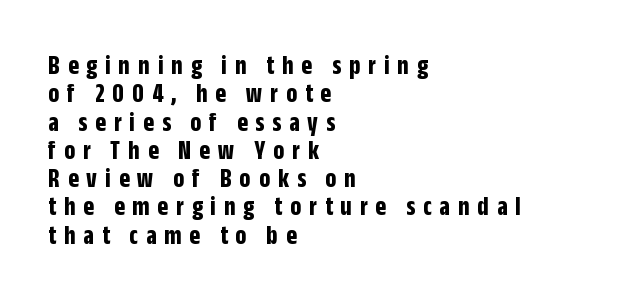
The image shows 28 px bold, condensed sans-serif type, upright; set left-aligned, tight line spacing (1.01x), unusually wide letter spacing (+0.28 em), not underlined; low stroke contrast and a large x-height.
